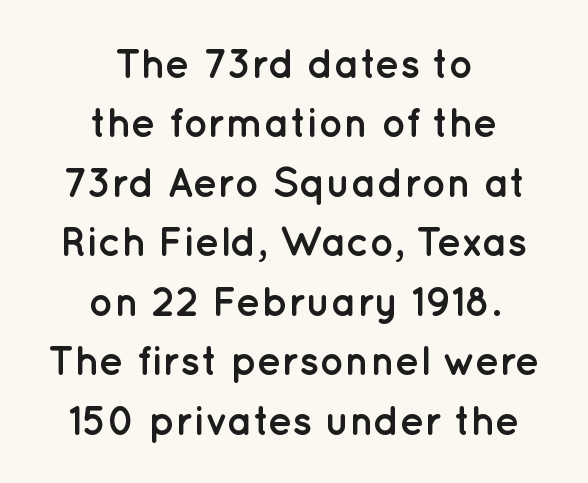
{"serif": "no", "italic": "no", "bold": "yes", "weight": "semibold", "width": "normal", "stroke_contrast": "low", "x_height": "medium", "monospaced": "no", "underline": "no", "align": "center", "line_spacing": "normal", "line_spacing_ratio": 1.45, "letter_spacing": "normal", "letter_spacing_em": 0.0, "glyph_px": 41}
